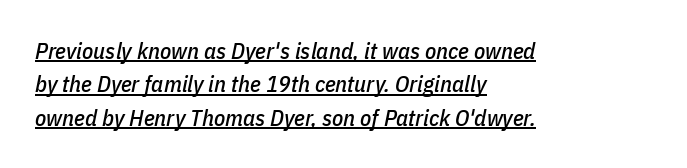
{"italic": "yes", "lean": "right", "slant_degrees": 11, "underline": "yes", "align": "left", "line_spacing": "normal", "line_spacing_ratio": 1.45, "letter_spacing": "normal", "letter_spacing_em": 0.0, "glyph_px": 23}
